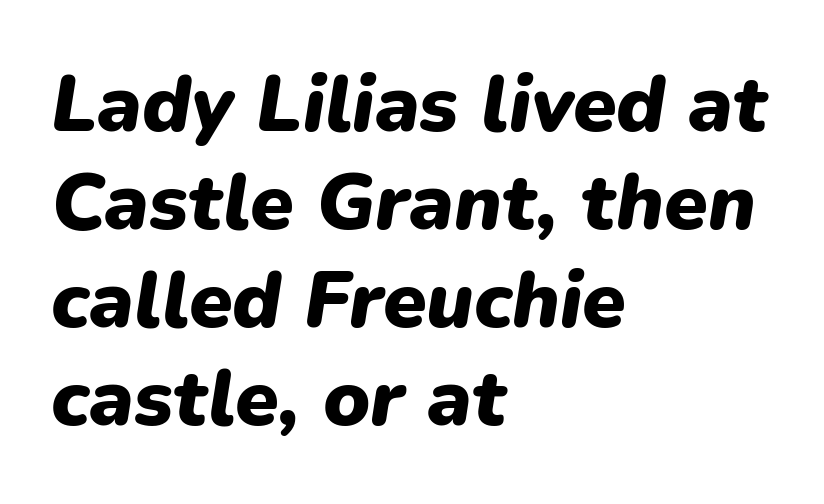
The image shows 79 px heavy type, italic (leaning right); set left-aligned, line spacing 1.24x, normal letter spacing, not underlined; low stroke contrast and a medium x-height.
